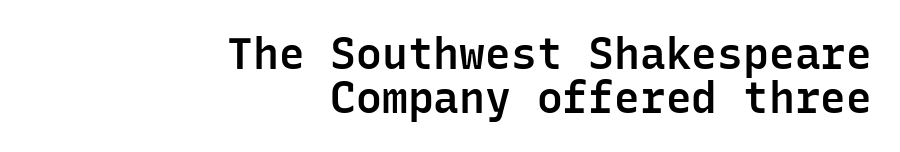
Spacing between characters is what you'd get straight out of the box. These words are printed semibold, heavier than regular yet not bold. Glance below the letters and you will spot only blank space. This sample is right-justified, so line beginnings fall wherever the words allow.
